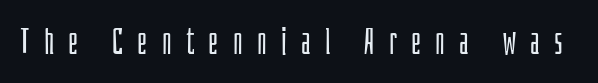
{"serif": "no", "italic": "no", "bold": "no", "weight": "light", "width": "condensed", "stroke_contrast": "low", "x_height": "large", "monospaced": "no", "underline": "no", "letter_spacing": "wide", "letter_spacing_em": 0.41, "glyph_px": 35}
